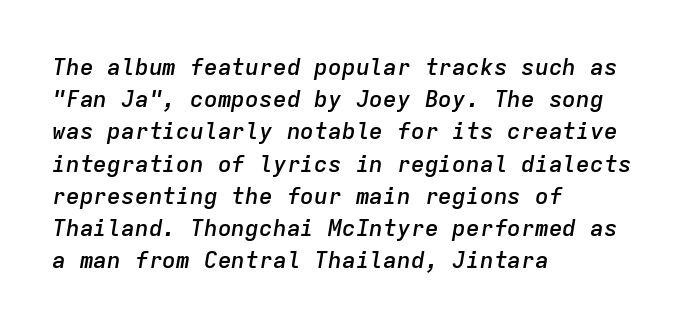
These lines carry some extra weight — a demibold, not a full bold. The lines sit at an ordinary, default distance from one another. Inter-character spacing is left at the font's built-in metrics. Unmarked baselines from the first word to the last. Each line starts at the same left margin while the right side varies. Italic? Definitely — the glyphs are oblique.
